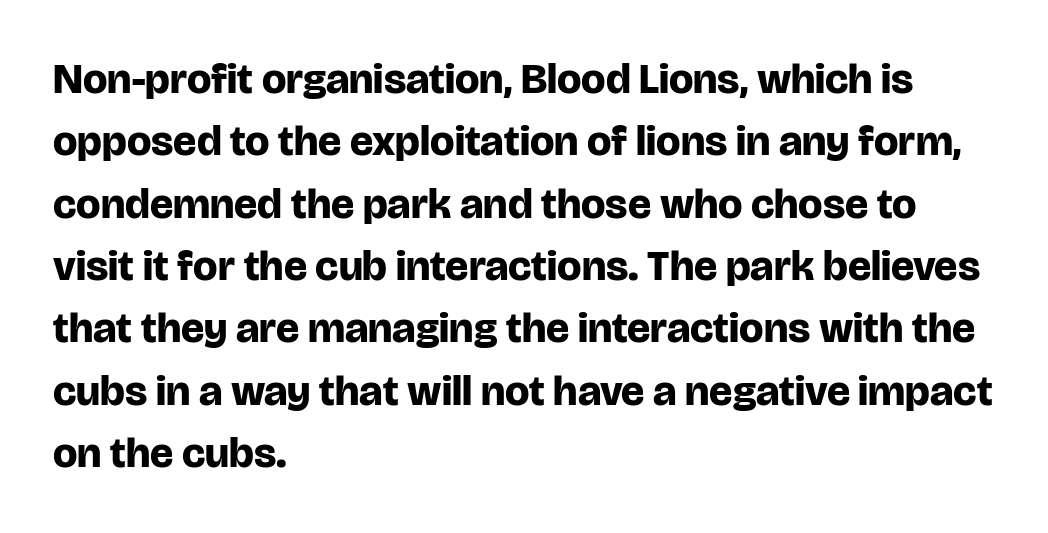
Weight: bold. Underlining? Definitely not there. One glance says typical: line gaps are just what's usual. You can tell it's not italic because the verticals are truly vertical. The passage is arranged the way most books set body copy — flush left.
